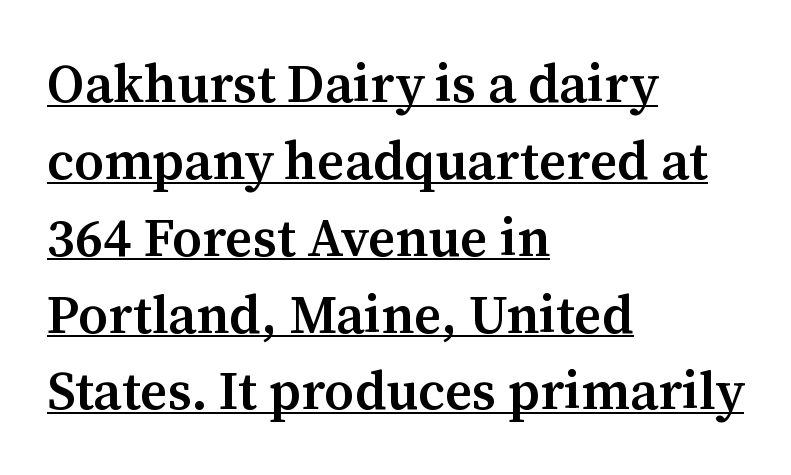
You could not count columns in this text — the font is proportionally spaced. What's the leading like? Ordinary, nothing unusual. Style check: upright. How are the letters spaced? Ordinarily, with no added tracking. The ragged edge is on the right, which tells us the setting is flush left.
